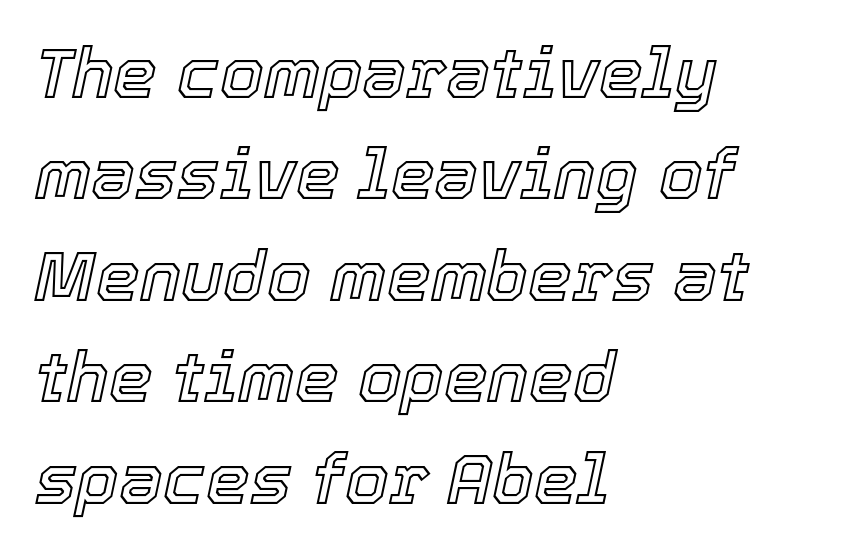
You could call the tracking neutral — neither tight nor loose. This is oblique type, the kind used for emphasis or titles. Just letters on the line, the space beneath them empty. The rag falls on the right side of this text block.
